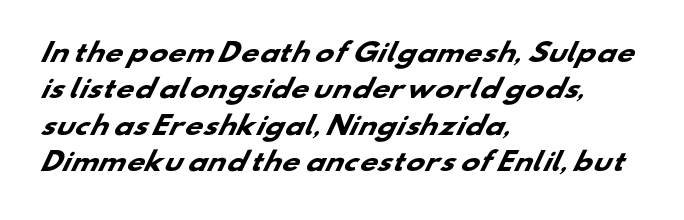
Q: Is the text bold? A: Yes.
Q: Is the text underlined? A: No.
Q: How is the paragraph aligned? A: Left-aligned.
Q: Is the spacing between letters normal or unusually wide? A: Normal.
Q: Is the spacing between lines tight, normal or loose? A: Normal.
